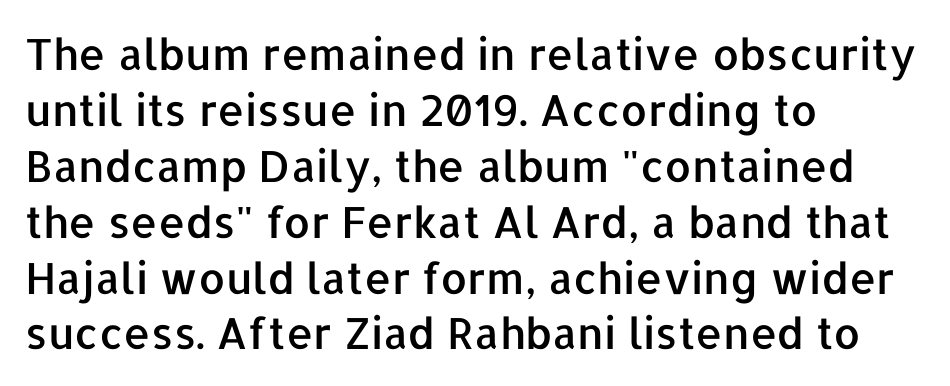
Q: Is the text italic (slanted)? A: No, it is upright.
Q: Is the typeface a serif or a sans-serif typeface? A: Sans-serif.
Q: Is the text underlined? A: No.
Q: How is the paragraph aligned? A: Left-aligned.
Q: Is the spacing between letters normal or unusually wide? A: Normal.
Q: Is the spacing between lines tight, normal or loose? A: Normal.
Q: Width (condensed, normal, or wide)? A: Normal.
Q: Stroke contrast? A: Low.
Q: x-height? A: Medium.
Q: Monospaced? A: No.
